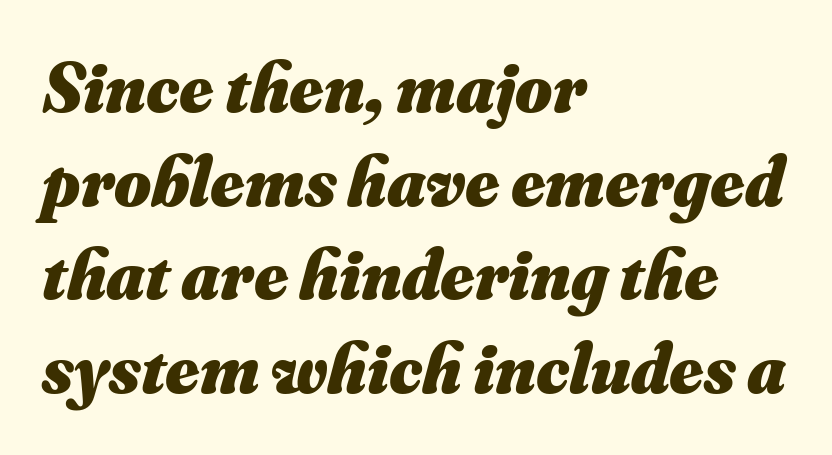
Q: Is the text bold? A: Yes.
Q: Is the text italic (slanted)? A: Yes, it leans right by about 16 degrees.
Q: Is the text underlined? A: No.
Q: How is the paragraph aligned? A: Left-aligned.
Q: Is the spacing between letters normal or unusually wide? A: Normal.
Q: Is the spacing between lines tight, normal or loose? A: Normal.
Q: Width (condensed, normal, or wide)? A: Normal.
Q: Stroke contrast? A: Medium.
Q: x-height? A: Small.
Q: Monospaced? A: No.
